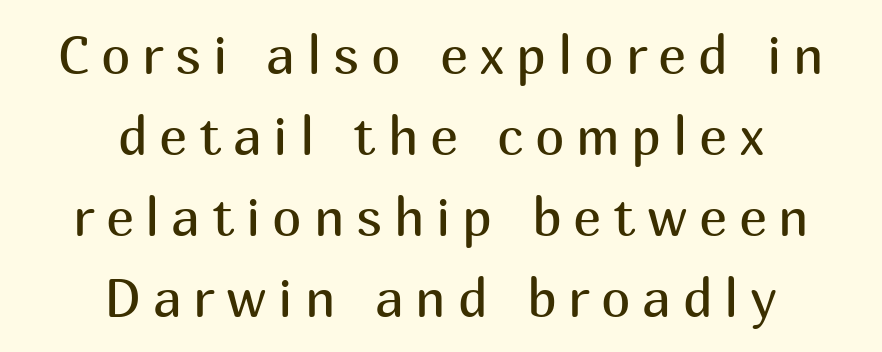
The image shows 53 px regular-weight sans-serif type, upright; set centered, normal line spacing (1.53x), unusually wide letter spacing (+0.22 em), not underlined; medium stroke contrast and a medium x-height.
